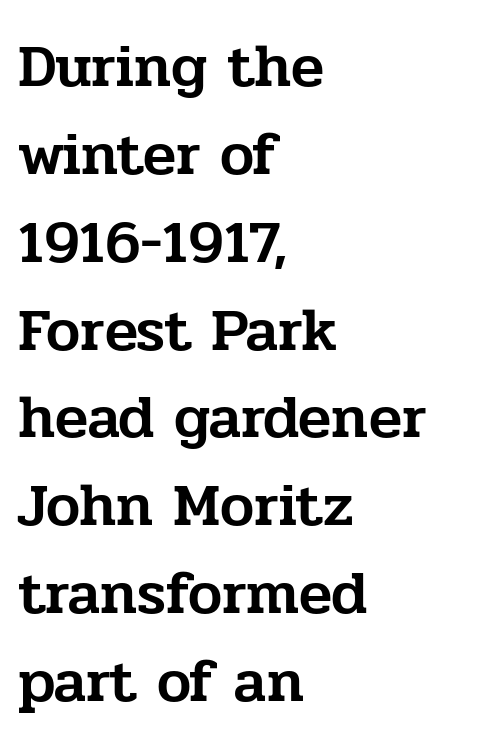
The passage shown is typed in a proportional face where columns would drift. One glance says typical: line gaps are just what's usual. The type is set solid horizontally, with unmodified tracking. This is serif lettering, the kind often seen in printed books.
